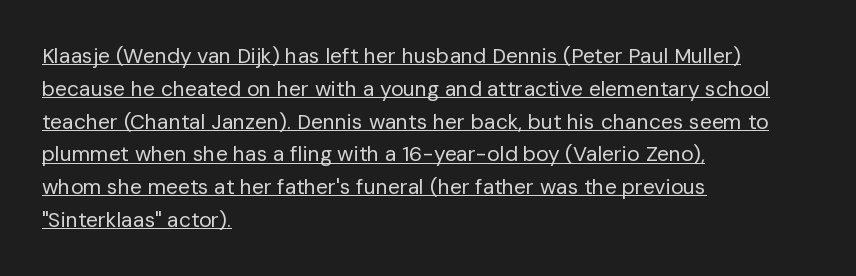
The image shows 21 px text type, upright; set left-aligned, normal line spacing (1.56x), normal letter spacing, underlined.
